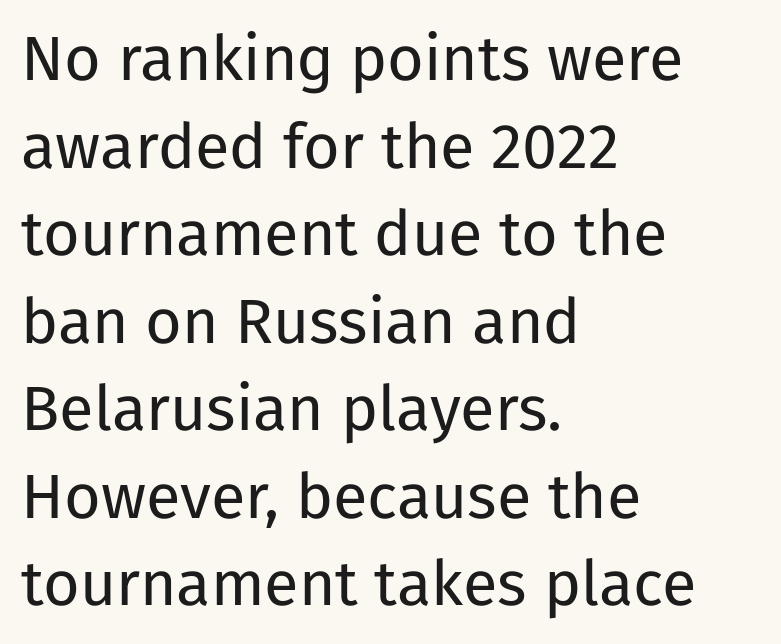
Does the leading feel generous? No, just average. Descenders hang freely into open space. The typography opts for an upright posture over an oblique one. One-word summary of the alignment: left. Character widths vary here, with narrow letters taking less room than wide ones. Words appear dense and cohesive because spacing is normal.
